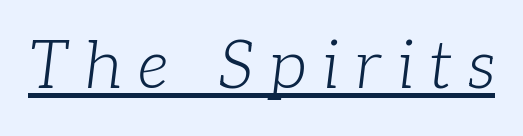
{"serif": "yes", "italic": "yes", "lean": "right", "slant_degrees": 7, "bold": "no", "weight": "light", "width": "normal", "stroke_contrast": "low", "x_height": "medium", "monospaced": "no", "underline": "yes", "letter_spacing": "wide", "letter_spacing_em": 0.24, "glyph_px": 66}
